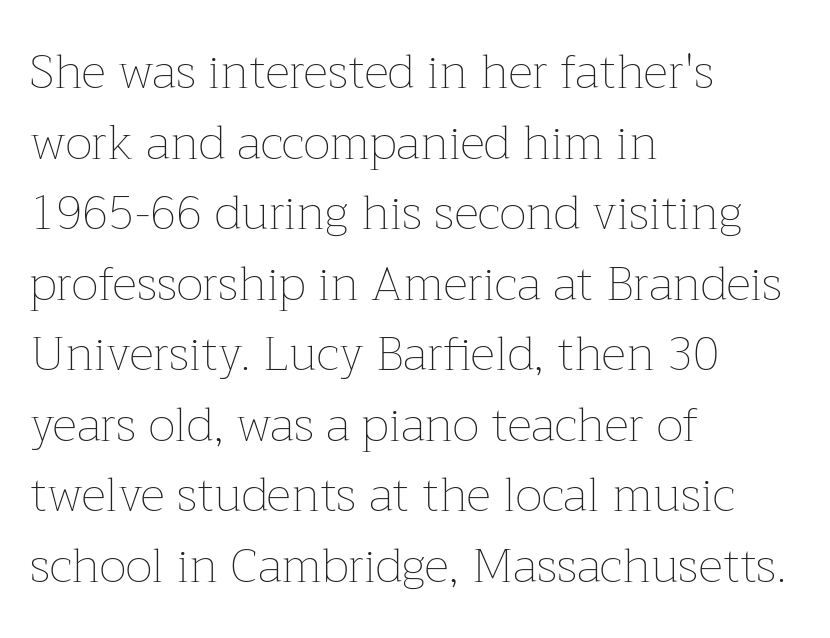
Q: Is the text bold? A: No.
Q: Is the text italic (slanted)? A: No, it is upright.
Q: Is the text underlined? A: No.
Q: How is the paragraph aligned? A: Left-aligned.
Q: Is the spacing between letters normal or unusually wide? A: Normal.
Q: Is the spacing between lines tight, normal or loose? A: Normal.
Q: Width (condensed, normal, or wide)? A: Normal.
Q: Stroke contrast? A: Low.
Q: x-height? A: Medium.
Q: Monospaced? A: No.
